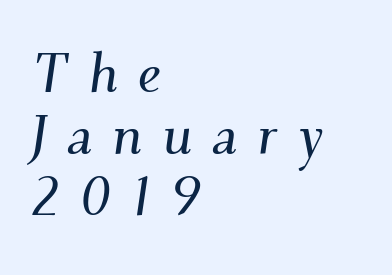
{"serif": "yes", "italic": "yes", "lean": "right", "slant_degrees": 9, "width": "normal", "stroke_contrast": "medium", "x_height": "small", "monospaced": "no", "underline": "no", "align": "left", "line_spacing": "tight", "line_spacing_ratio": 1.12, "letter_spacing": "wide", "letter_spacing_em": 0.36, "glyph_px": 55}
